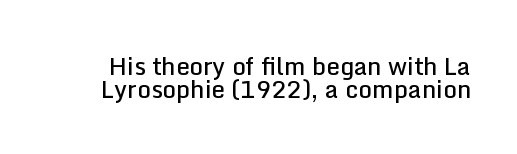
The letters are semibold — heavier than regular but short of a full bold. This rendering leaves character spacing at its baseline value. The designer dialed line spacing down below the default. Style check: upright. The specimen omits any rule beneath the text block's lines.
